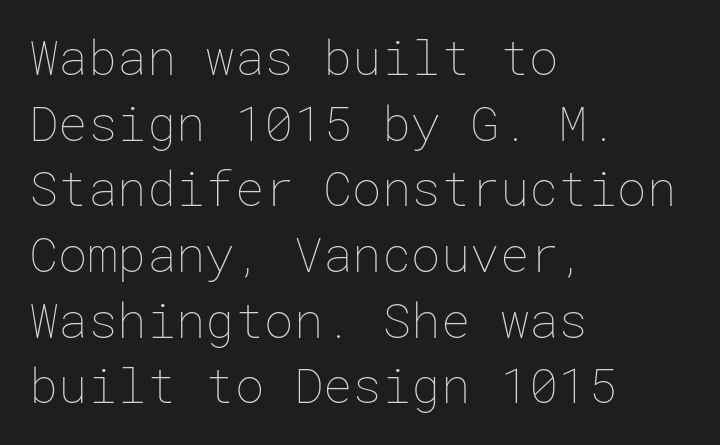
{"italic": "no", "bold": "no", "weight": "thin", "width": "normal", "stroke_contrast": "low", "x_height": "medium", "underline": "no", "align": "left", "line_spacing": "normal", "line_spacing_ratio": 1.34, "letter_spacing": "normal", "letter_spacing_em": 0.0, "glyph_px": 49}
